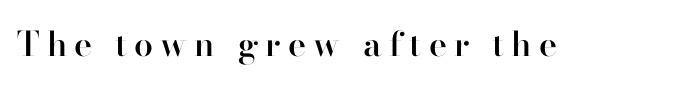
The specimen reads as upright at a glance. Letters rest on an invisible, unmarked baseline. The text was rendered using a seriffed face with decorative stroke endings. Note the varied advance widths — an 'i' is clearly narrower than an 'm'.
